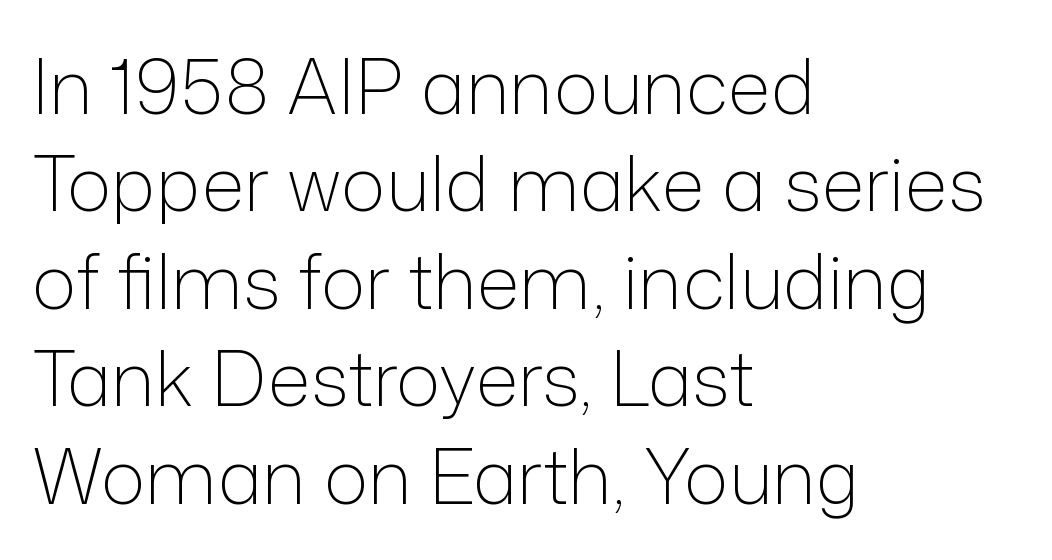
The letters carry no serifs — their stems end cleanly without finishing strokes. Does the leading feel generous? No, just average. Posture: vertical. The weight tops out at a normal text grade. The face used here is proportionally spaced, like ordinary book or web type.
